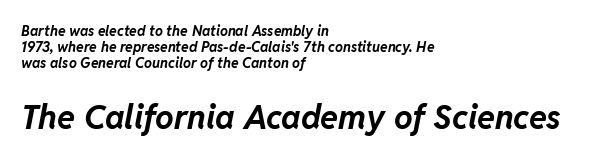
{"italic": "yes", "lean": "right", "slant_degrees": 11, "bold": "yes", "weight": "bold", "width": "normal", "stroke_contrast": "low", "x_height": "medium", "monospaced": "no", "underline": "no", "align": "left", "line_spacing": "tight", "line_spacing_ratio": 1.14, "letter_spacing": "normal", "letter_spacing_em": 0.0, "larger_block": "second", "size_ratio": 2.36, "glyph_px": 33}
